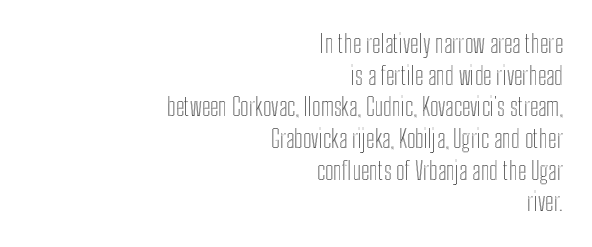
{"italic": "no", "underline": "no", "align": "right", "line_spacing": "normal", "line_spacing_ratio": 1.32, "letter_spacing": "normal", "letter_spacing_em": 0.0, "glyph_px": 24}
